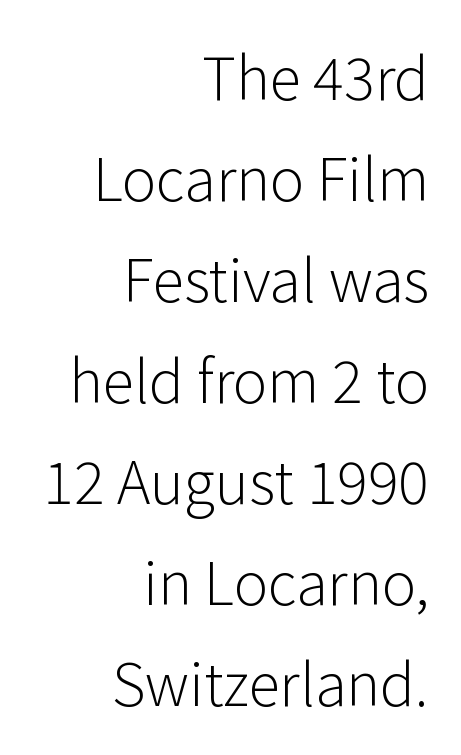
Stems and bowls with no extra thickness — not bold. Letterform terminals end flat and unadorned throughout the passage. Lines of text with bare space underneath. Nobody touched the tracking dial on this one. The typesetter chose a ragged-left arrangement here.
